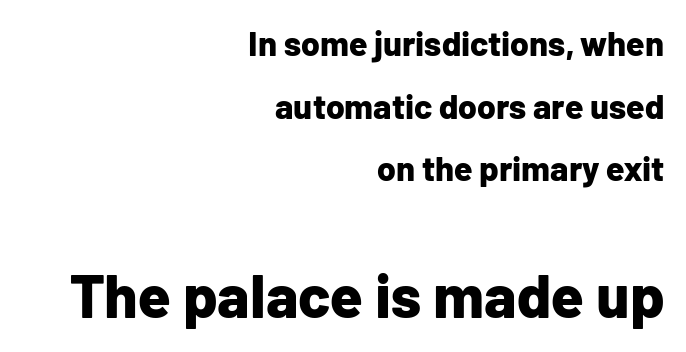
Q: Is the text bold? A: Yes.
Q: Is the text italic (slanted)? A: No, it is upright.
Q: Is the typeface a serif or a sans-serif typeface? A: Sans-serif.
Q: Is the text underlined? A: No.
Q: How is the paragraph aligned? A: Right-aligned.
Q: Is the spacing between letters normal or unusually wide? A: Normal.
Q: Which block of text is set in a larger size, the first (top) or the second (bottom)? A: The second (bottom) one.
Q: Width (condensed, normal, or wide)? A: Normal.
Q: Stroke contrast? A: Low.
Q: x-height? A: Medium.
Q: Monospaced? A: No.
